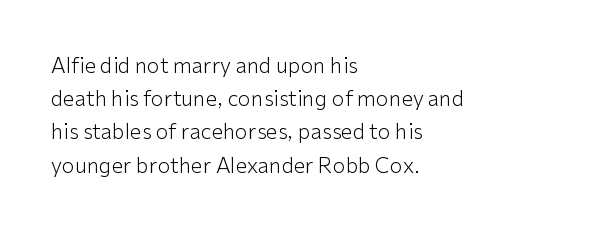
Q: Is the text bold? A: No.
Q: Is the text italic (slanted)? A: No, it is upright.
Q: Is the text underlined? A: No.
Q: How is the paragraph aligned? A: Left-aligned.
Q: Is the spacing between letters normal or unusually wide? A: Normal.
Q: Is the spacing between lines tight, normal or loose? A: Normal.
